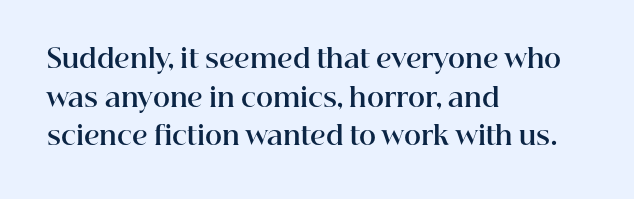
The image shows 26 px bold type, upright; set left-aligned, normal line spacing (1.49x), normal letter spacing, not underlined.
